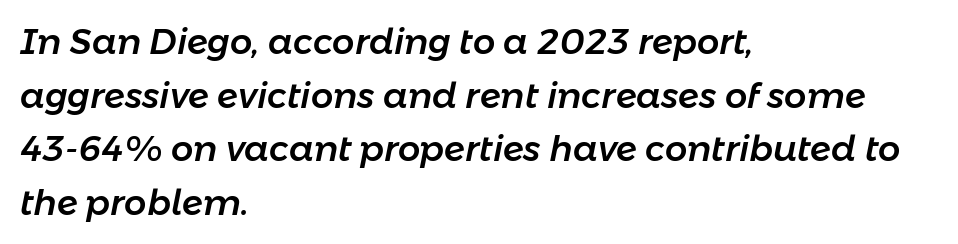
The image shows 35 px text type, italic (leaning right); set left-aligned, normal line spacing (1.53x), normal letter spacing, not underlined; low stroke contrast and a medium x-height.
